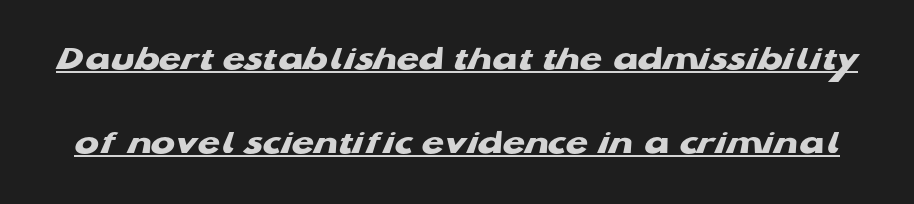
Q: Is the text bold? A: Yes.
Q: Is the typeface a serif or a sans-serif typeface? A: Sans-serif.
Q: Is the text underlined? A: Yes.
Q: Is the spacing between letters normal or unusually wide? A: Normal.
Q: Is the spacing between lines tight, normal or loose? A: Loose.
Q: Width (condensed, normal, or wide)? A: Wide.
Q: Stroke contrast? A: Low.
Q: x-height? A: Medium.
Q: Monospaced? A: No.
